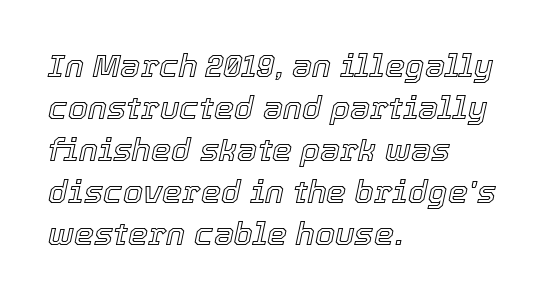
{"italic": "yes", "lean": "right", "slant_degrees": 12, "width": "normal", "x_height": "medium", "monospaced": "no", "underline": "no", "align": "left", "line_spacing": "normal", "line_spacing_ratio": 1.31, "letter_spacing": "normal", "letter_spacing_em": 0.0, "glyph_px": 32}
